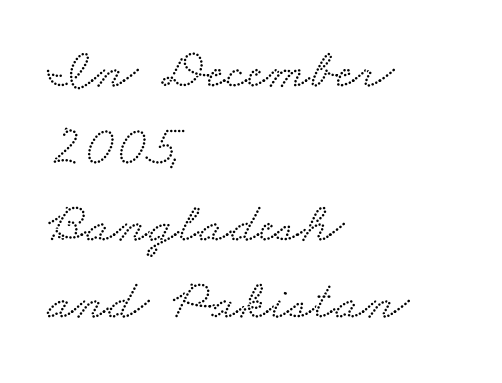
The image shows 57 px wide type; set left-aligned, normal line spacing (1.35x), normal letter spacing, not underlined; low stroke contrast and a small x-height.
